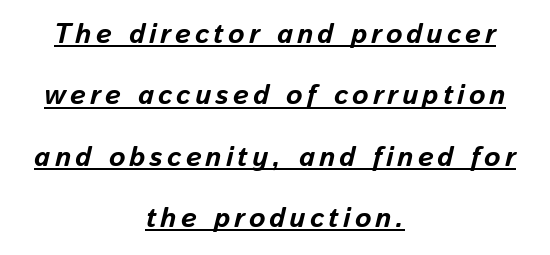
{"italic": "yes", "lean": "right", "slant_degrees": 13, "bold": "yes", "weight": "bold", "width": "normal", "stroke_contrast": "low", "x_height": "medium", "monospaced": "no", "underline": "yes", "align": "center", "line_spacing": "loose", "line_spacing_ratio": 2.19, "glyph_px": 28}
